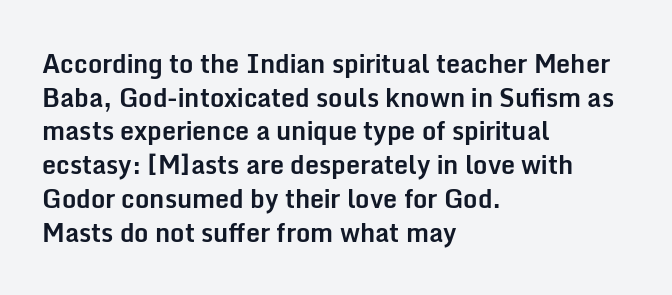
{"italic": "no", "bold": "yes", "underline": "no", "align": "left", "line_spacing": "normal", "line_spacing_ratio": 1.35, "letter_spacing": "normal", "letter_spacing_em": 0.0, "glyph_px": 25}
